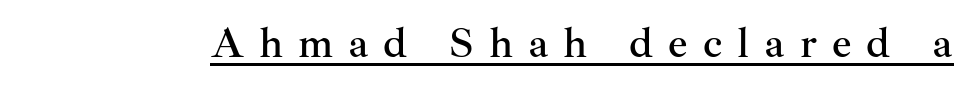
{"serif": "yes", "italic": "no", "width": "normal", "stroke_contrast": "medium", "x_height": "small", "monospaced": "no", "underline": "yes", "letter_spacing": "wide", "letter_spacing_em": 0.35, "glyph_px": 43}
